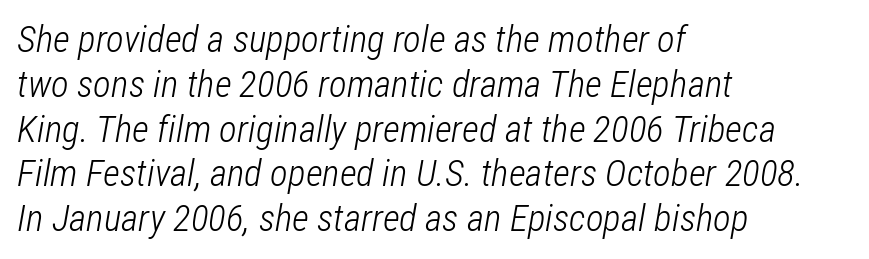
{"italic": "yes", "lean": "right", "slant_degrees": 12, "bold": "no", "weight": "light", "width": "condensed", "stroke_contrast": "low", "x_height": "medium", "monospaced": "no", "underline": "no", "align": "left", "line_spacing_ratio": 1.21, "letter_spacing": "normal", "letter_spacing_em": 0.0, "glyph_px": 37}
